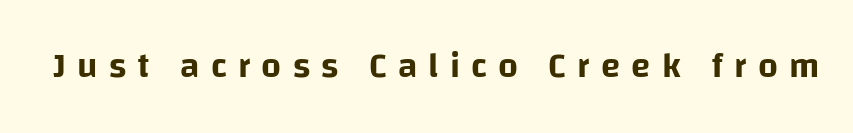
The image shows 35 px sans-serif type, upright; set unusually wide letter spacing (+0.32 em), not underlined; low stroke contrast and a large x-height.
